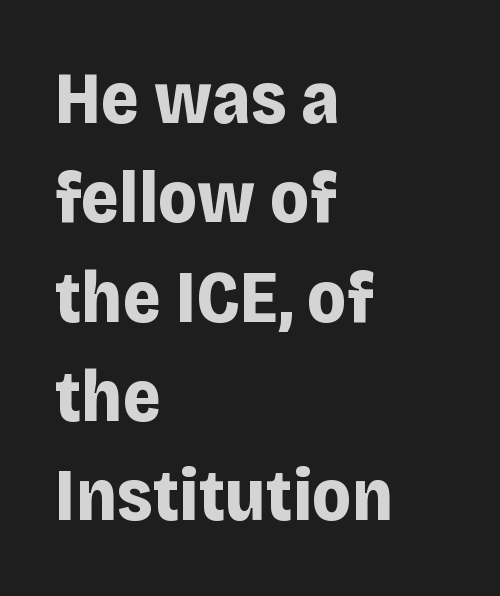
A normal amount of white space separates one row of letters from the next. Varying glyph widths throughout — classic text-font behaviour. The text was rendered using a sans face with plain stroke endings. Does the weight exceed regular? Yes, all the way to bold.
